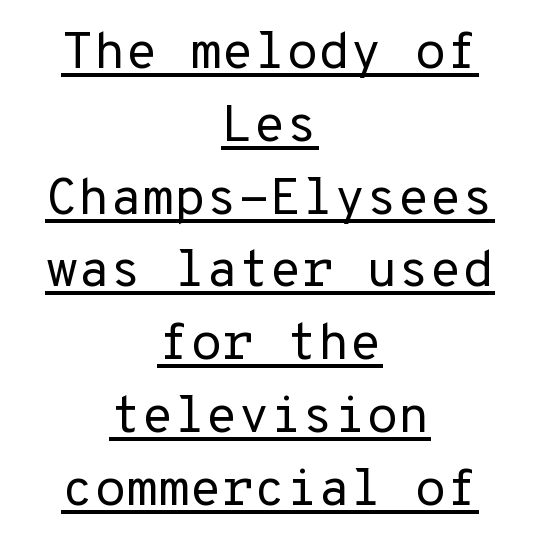
Q: Is the text bold? A: No.
Q: Is the text italic (slanted)? A: No, it is upright.
Q: Is the typeface a serif or a sans-serif typeface? A: Sans-serif.
Q: Is the text underlined? A: Yes.
Q: How is the paragraph aligned? A: Centered.
Q: Is the spacing between letters normal or unusually wide? A: Normal.
Q: Is the spacing between lines tight, normal or loose? A: Normal.
Q: Width (condensed, normal, or wide)? A: Normal.
Q: Stroke contrast? A: Low.
Q: x-height? A: Medium.
Q: Monospaced? A: Yes.
